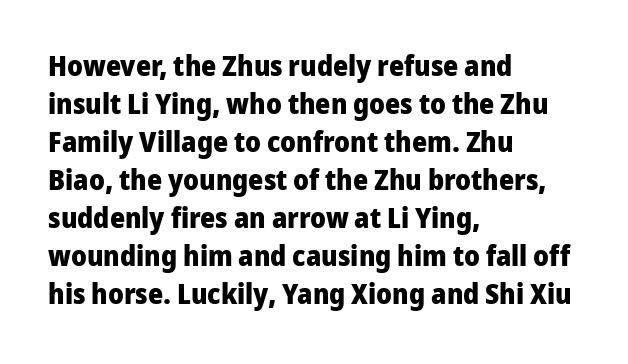
The image shows 29 px heavy sans-serif type, upright; set left-aligned, normal line spacing (1.31x), normal letter spacing, not underlined; low stroke contrast and a medium x-height.
